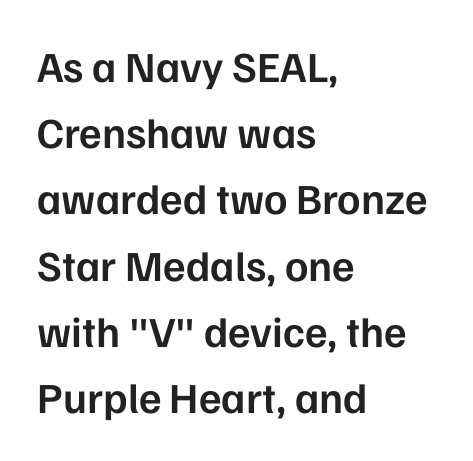
{"serif": "no", "italic": "no", "bold": "semi", "weight": "semibold", "width": "normal", "stroke_contrast": "low", "x_height": "medium", "monospaced": "no", "underline": "no", "align": "left", "line_spacing": "normal", "line_spacing_ratio": 1.54, "letter_spacing": "normal", "letter_spacing_em": 0.0, "glyph_px": 43}
